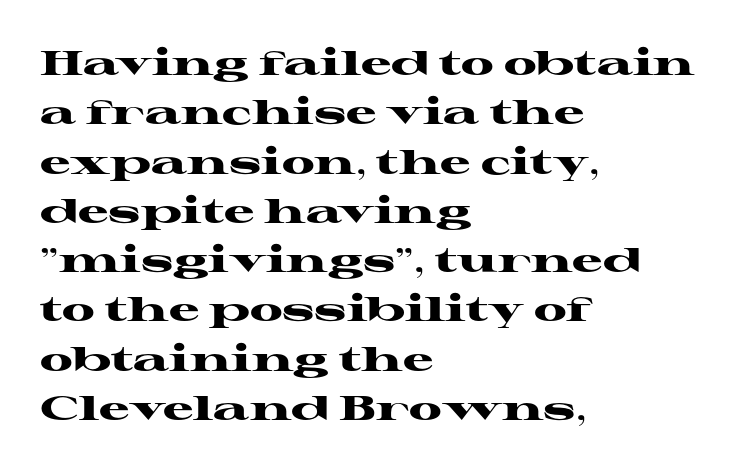
{"serif": "yes", "italic": "no", "bold": "yes", "weight": "heavy", "width": "wide", "stroke_contrast": "high", "x_height": "medium", "monospaced": "no", "underline": "no", "align": "left", "line_spacing": "normal", "line_spacing_ratio": 1.45, "letter_spacing": "normal", "letter_spacing_em": 0.0, "glyph_px": 34}
